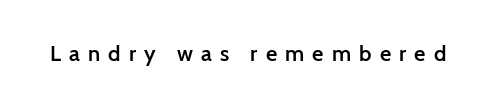
Q: Is the text bold? A: Semi-bold.
Q: Is the text italic (slanted)? A: No, it is upright.
Q: Is the text underlined? A: No.
Q: Is the spacing between letters normal or unusually wide? A: Unusually wide.
